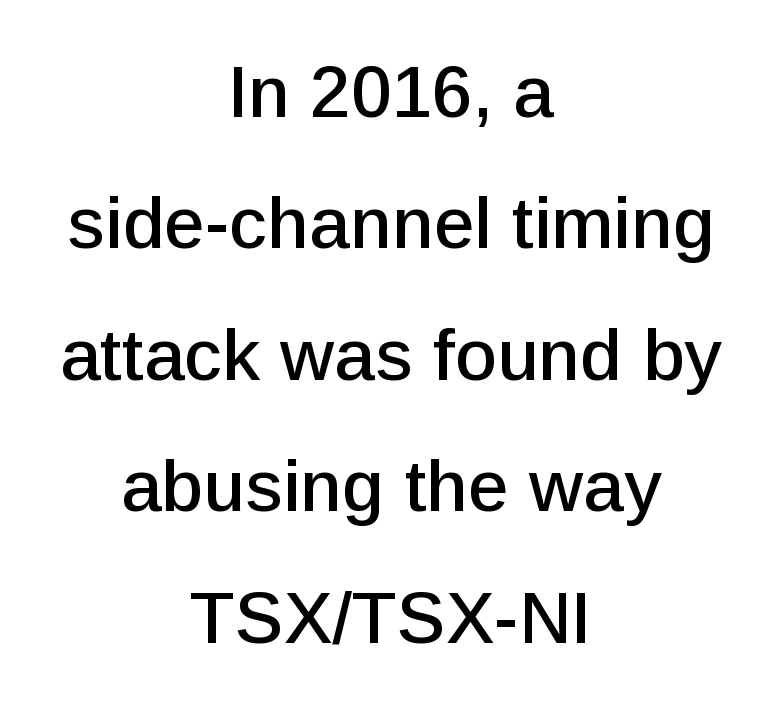
The image shows 73 px sans-serif type, upright; set centered, line spacing 1.8x, normal letter spacing, not underlined; low stroke contrast and a medium x-height.
